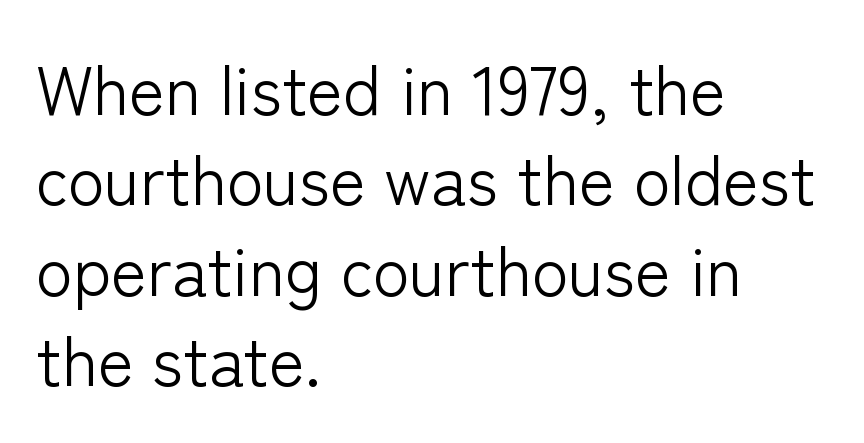
{"serif": "no", "italic": "no", "bold": "no", "weight": "light", "width": "normal", "stroke_contrast": "low", "x_height": "medium", "monospaced": "no", "underline": "no", "align": "left", "line_spacing": "normal", "line_spacing_ratio": 1.33, "letter_spacing": "normal", "letter_spacing_em": 0.0, "glyph_px": 68}
